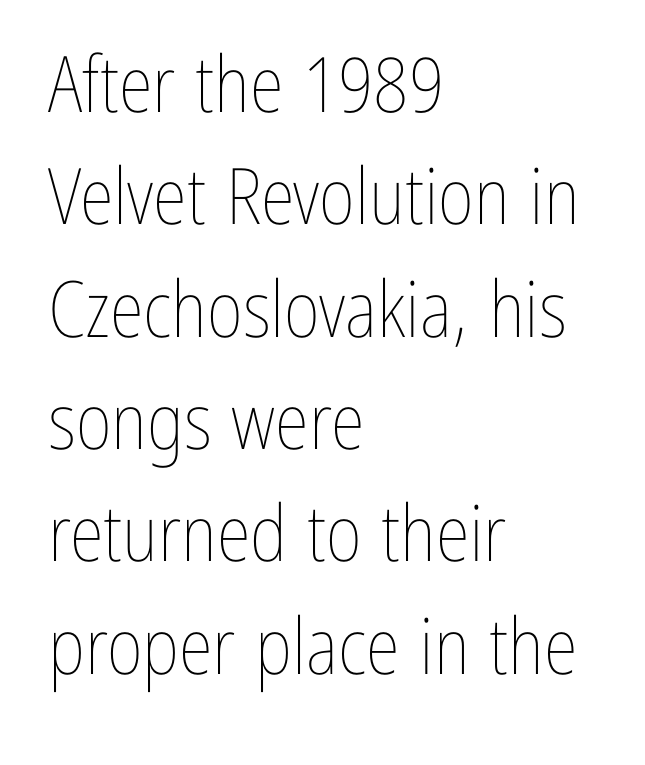
Q: Is the text bold? A: No.
Q: Is the text italic (slanted)? A: No, it is upright.
Q: Is the text underlined? A: No.
Q: How is the paragraph aligned? A: Left-aligned.
Q: Is the spacing between letters normal or unusually wide? A: Normal.
Q: Is the spacing between lines tight, normal or loose? A: Normal.
Q: Width (condensed, normal, or wide)? A: Condensed.
Q: Stroke contrast? A: Low.
Q: x-height? A: Medium.
Q: Monospaced? A: No.
